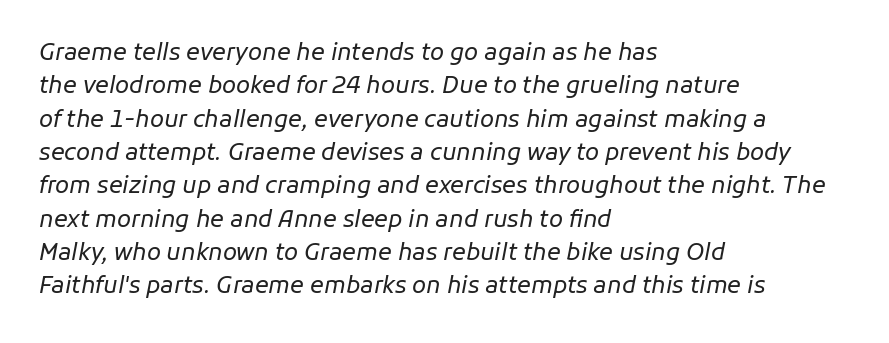
Q: Is the text bold? A: No.
Q: Is the text italic (slanted)? A: Yes, it leans right by about 11 degrees.
Q: Is the text underlined? A: No.
Q: How is the paragraph aligned? A: Left-aligned.
Q: Is the spacing between letters normal or unusually wide? A: Normal.
Q: Is the spacing between lines tight, normal or loose? A: Normal.
